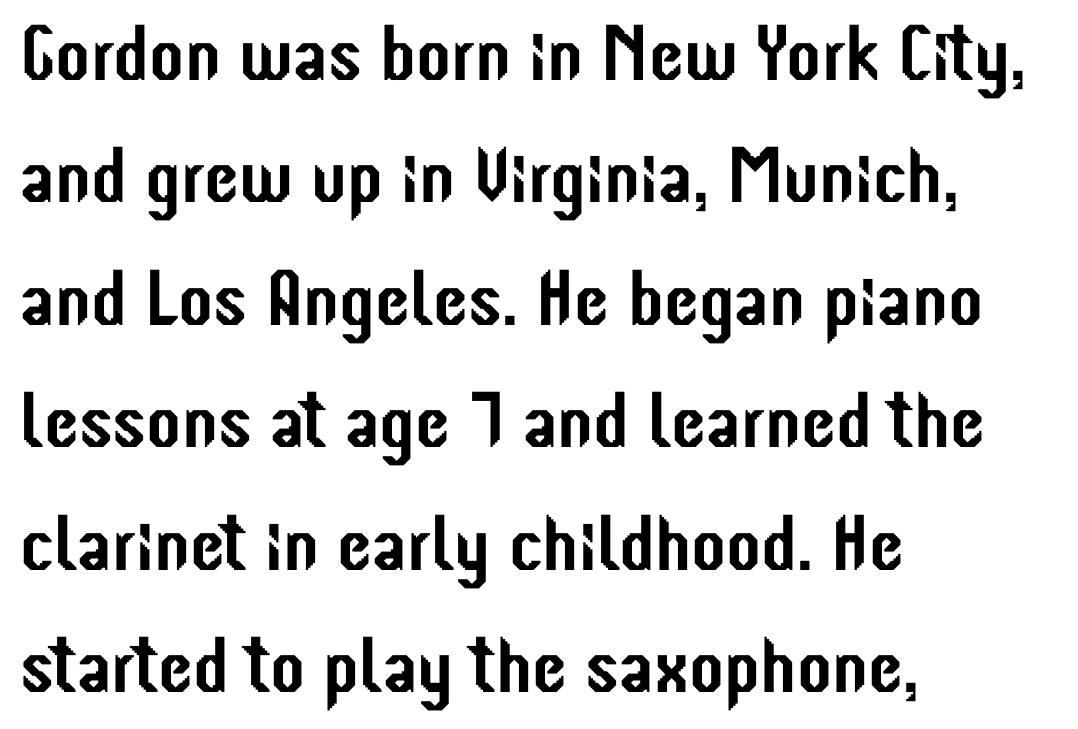
Q: Is the text italic (slanted)? A: No, it is upright.
Q: Is the typeface a serif or a sans-serif typeface? A: Sans-serif.
Q: Is the text underlined? A: No.
Q: How is the paragraph aligned? A: Left-aligned.
Q: Is the spacing between letters normal or unusually wide? A: Normal.
Q: Is the spacing between lines tight, normal or loose? A: Normal.
Q: Width (condensed, normal, or wide)? A: Condensed.
Q: Stroke contrast? A: Low.
Q: x-height? A: Medium.
Q: Monospaced? A: No.
